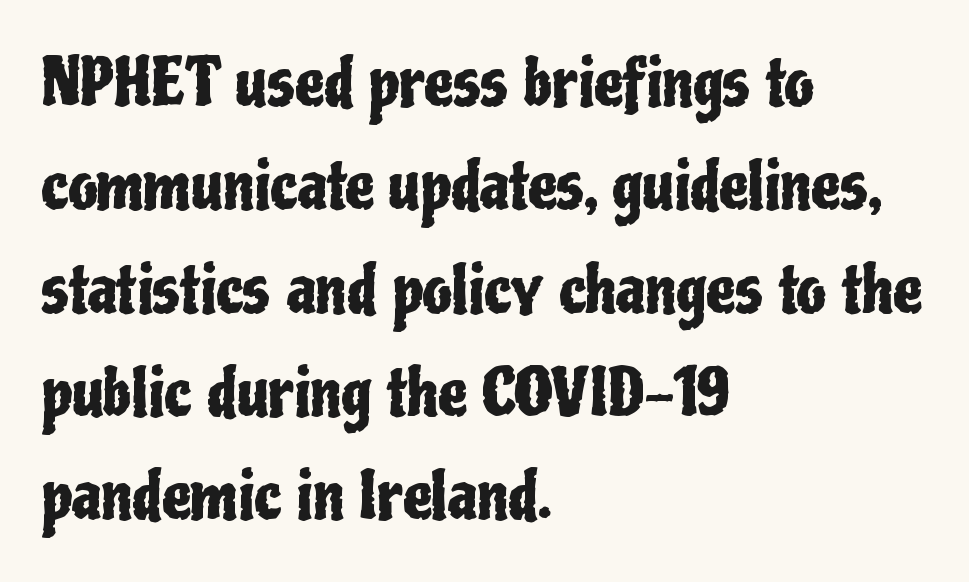
The image shows 65 px condensed sans-serif type, upright; set left-aligned, normal line spacing (1.59x), normal letter spacing, not underlined; low stroke contrast and a medium x-height.
